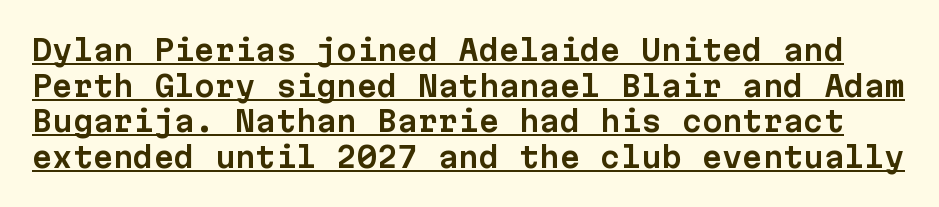
{"serif": "no", "italic": "no", "width": "normal", "stroke_contrast": "low", "x_height": "medium", "monospaced": "yes", "underline": "yes", "line_spacing_ratio": 1.23, "letter_spacing": "normal", "letter_spacing_em": 0.0, "glyph_px": 29}
